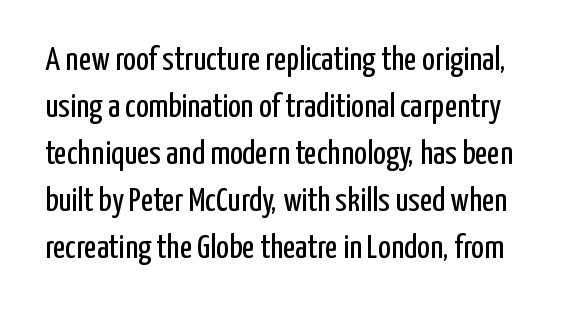
Q: Is the text bold? A: No.
Q: Is the text italic (slanted)? A: No, it is upright.
Q: Is the typeface a serif or a sans-serif typeface? A: Sans-serif.
Q: Is the text underlined? A: No.
Q: Is the spacing between letters normal or unusually wide? A: Normal.
Q: Is the spacing between lines tight, normal or loose? A: Normal.
Q: Width (condensed, normal, or wide)? A: Condensed.
Q: Stroke contrast? A: Low.
Q: x-height? A: Medium.
Q: Monospaced? A: No.
